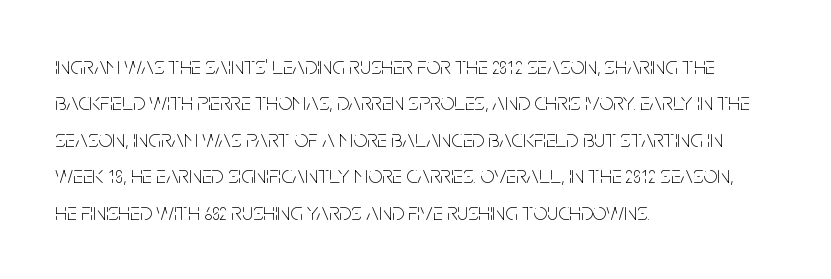
Q: Is the text bold? A: No.
Q: Is the text italic (slanted)? A: No, it is upright.
Q: Is the text underlined? A: No.
Q: How is the paragraph aligned? A: Left-aligned.
Q: Is the spacing between letters normal or unusually wide? A: Normal.
Q: Is the spacing between lines tight, normal or loose? A: Normal.
